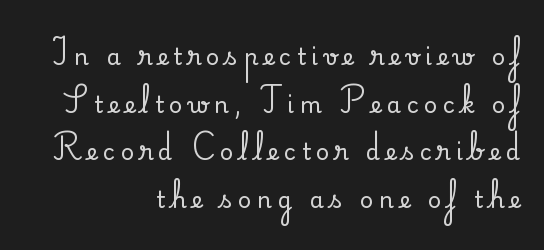
This sample trades compactness for vertical openness between lines. Vertical strokes here are truly vertical. Look at the tracking — it's clearly loosened, letters drifting apart. Layout note: lines flush right. Descender tails drop into unmarked territory.
